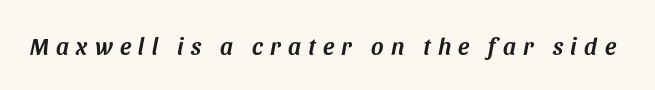
{"italic": "yes", "lean": "right", "slant_degrees": 11, "underline": "no", "letter_spacing": "wide", "letter_spacing_em": 0.31, "glyph_px": 24}
